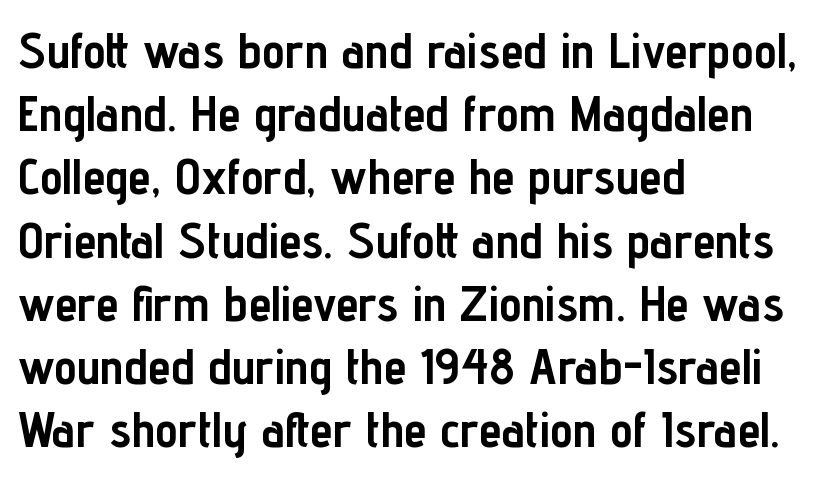
Typographically, this falls in the sans-serif category. Pretty heavy lettering here — definitely bold. Horizontally, the lines are justified to the leading edge only. Spacing verdict: proportional, widths tailored to each character. Type without underlining.
